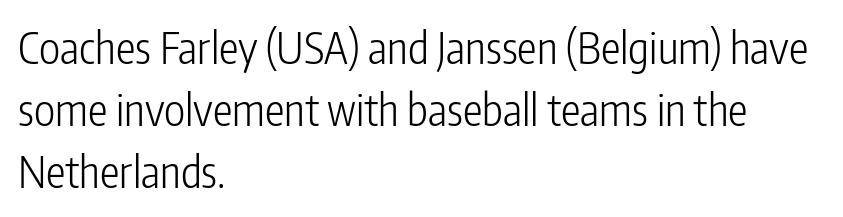
{"serif": "no", "italic": "no", "bold": "no", "weight": "light", "width": "condensed", "stroke_contrast": "low", "x_height": "medium", "monospaced": "no", "underline": "no", "align": "left", "line_spacing": "normal", "line_spacing_ratio": 1.41, "letter_spacing": "normal", "letter_spacing_em": 0.0, "glyph_px": 44}
